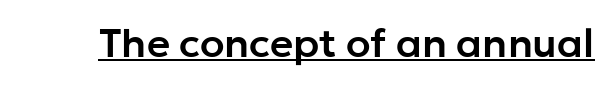
Q: Is the text italic (slanted)? A: No, it is upright.
Q: Is the typeface a serif or a sans-serif typeface? A: Sans-serif.
Q: Is the text underlined? A: Yes.
Q: Is the spacing between letters normal or unusually wide? A: Normal.
Q: Width (condensed, normal, or wide)? A: Normal.
Q: Stroke contrast? A: Low.
Q: x-height? A: Medium.
Q: Monospaced? A: No.
